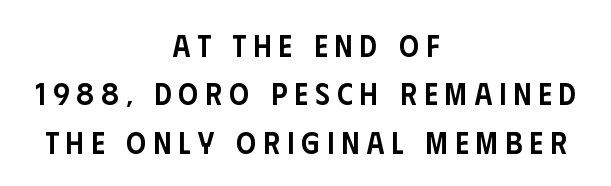
The image shows 31 px semibold, condensed sans-serif type, upright; set centered, normal line spacing (1.56x), unusually wide letter spacing (+0.23 em), not underlined; low stroke contrast and a large x-height.
